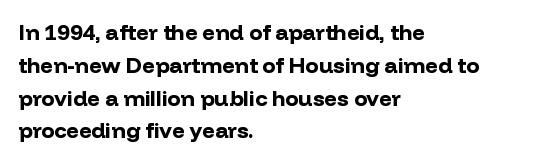
The image shows 22 px bold type, upright; set left-aligned, normal line spacing (1.49x), normal letter spacing, not underlined.
